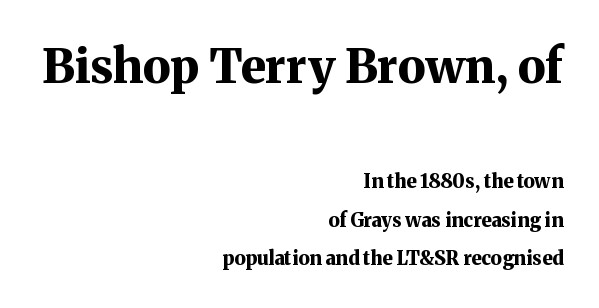
The characters look thick and weighty, a clear bold. Letterform terminals end in serifs throughout the passage. You could not count columns in this text — the font is proportionally spaced. Tracking value appears to be zero — textbook default spacing. Rows of type keep a wide berth in the vertical direction. Where is the straight margin? On the right.
